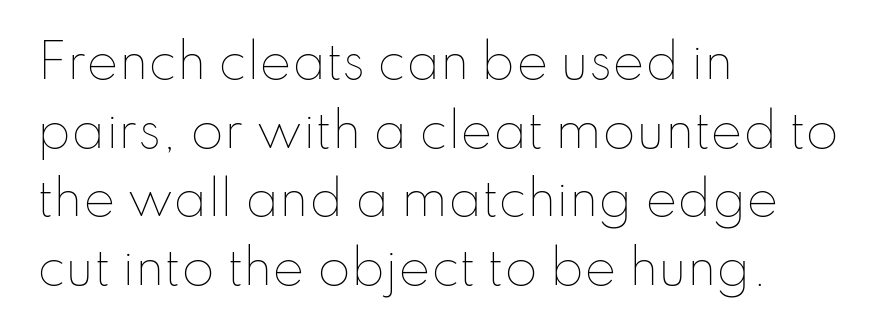
Q: Is the text bold? A: No.
Q: Is the text italic (slanted)? A: No, it is upright.
Q: Is the text underlined? A: No.
Q: How is the paragraph aligned? A: Left-aligned.
Q: Is the spacing between letters normal or unusually wide? A: Normal.
Q: Is the spacing between lines tight, normal or loose? A: Normal.
Q: Width (condensed, normal, or wide)? A: Normal.
Q: Stroke contrast? A: Low.
Q: x-height? A: Small.
Q: Monospaced? A: No.
